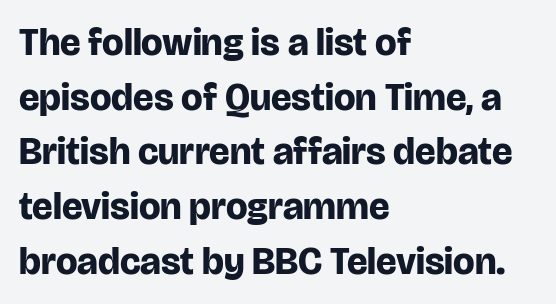
Q: Is the text bold? A: Yes.
Q: Is the text italic (slanted)? A: No, it is upright.
Q: Is the typeface a serif or a sans-serif typeface? A: Sans-serif.
Q: Is the text underlined? A: No.
Q: How is the paragraph aligned? A: Left-aligned.
Q: Is the spacing between letters normal or unusually wide? A: Normal.
Q: Is the spacing between lines tight, normal or loose? A: Normal.
Q: Width (condensed, normal, or wide)? A: Normal.
Q: Stroke contrast? A: Low.
Q: x-height? A: Large.
Q: Monospaced? A: No.
